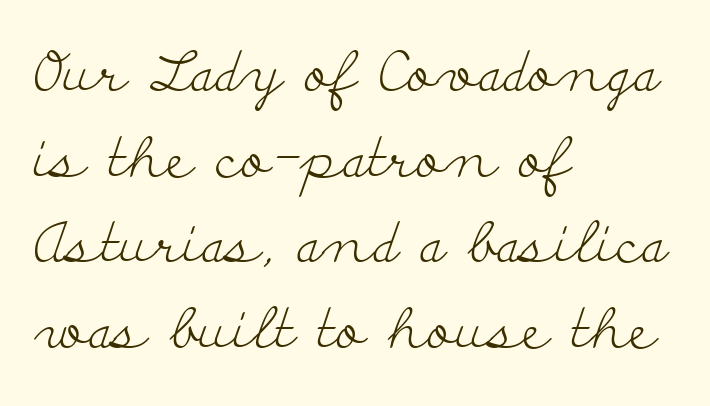
Q: Is the text bold? A: No.
Q: Is the text italic (slanted)? A: Yes.
Q: Is the typeface a serif or a sans-serif typeface? A: Serif.
Q: Is the text underlined? A: No.
Q: How is the paragraph aligned? A: Left-aligned.
Q: Is the spacing between letters normal or unusually wide? A: Normal.
Q: Is the spacing between lines tight, normal or loose? A: Normal.
Q: Width (condensed, normal, or wide)? A: Wide.
Q: Stroke contrast? A: Low.
Q: x-height? A: Small.
Q: Monospaced? A: No.
